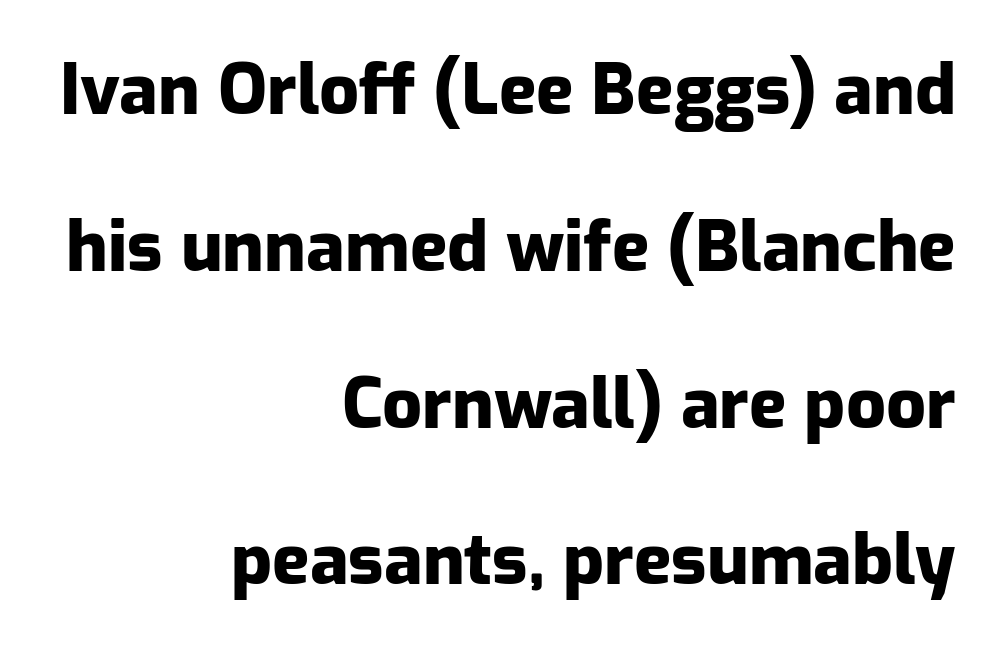
Is there much room between lines? Yes — plenty of vertical air separates them. The designer went with a sans here, leaving each stem footless. Think of a printed novel: that variable character pitch is what you see here. Horizontally, the lines are justified to the trailing edge only. The specimen omits any rule beneath the text block's lines.
